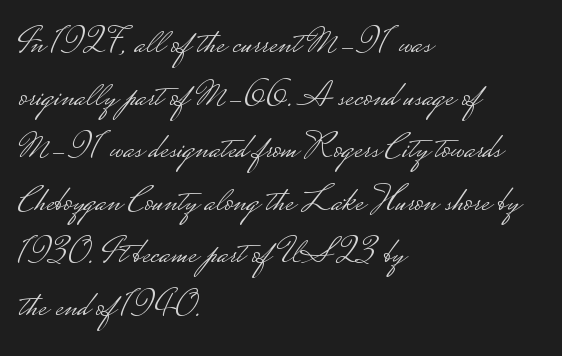
Q: Is the text bold? A: No.
Q: Is the text italic (slanted)? A: Yes.
Q: Is the typeface a serif or a sans-serif typeface? A: Sans-serif.
Q: Is the text underlined? A: No.
Q: How is the paragraph aligned? A: Left-aligned.
Q: Is the spacing between letters normal or unusually wide? A: Normal.
Q: Is the spacing between lines tight, normal or loose? A: Normal.
Q: Width (condensed, normal, or wide)? A: Wide.
Q: Stroke contrast? A: Low.
Q: Monospaced? A: No.
